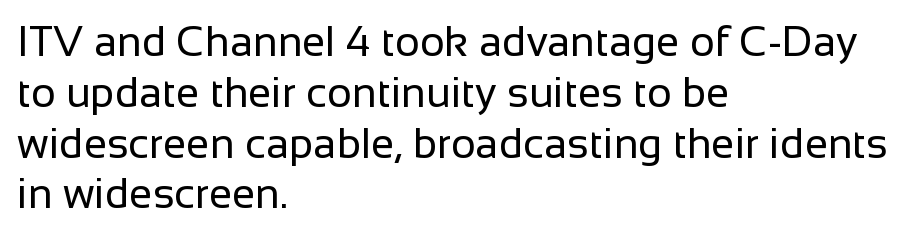
Letters rest on an invisible, unmarked baseline. On a weight scale, this lands at 450 or below. Here the designer chose a conventional face with non-uniform glyph widths. A classic flush-left, rag-right setting is used for this passage. Type style note: lacks serifs.
